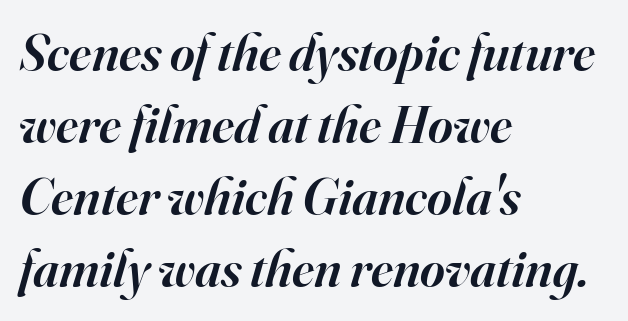
{"serif": "yes", "italic": "yes", "lean": "right", "slant_degrees": 16, "bold": "semi", "weight": "semibold", "width": "normal", "stroke_contrast": "high", "x_height": "small", "monospaced": "no", "underline": "no", "align": "left", "line_spacing": "normal", "line_spacing_ratio": 1.36, "letter_spacing": "normal", "letter_spacing_em": 0.0, "glyph_px": 53}
